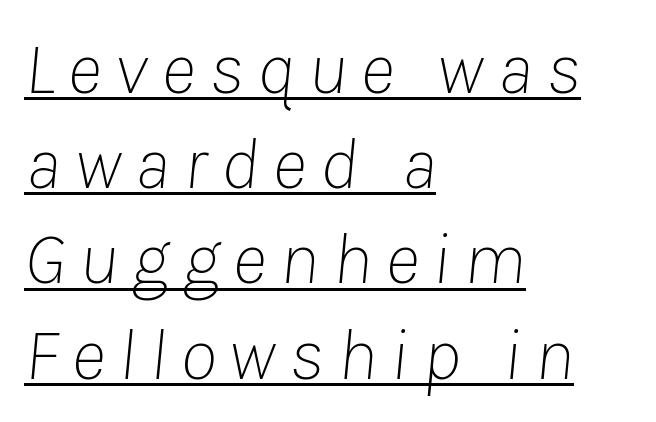
{"italic": "yes", "lean": "right", "slant_degrees": 8, "bold": "no", "weight": "thin", "width": "normal", "stroke_contrast": "low", "x_height": "medium", "monospaced": "no", "underline": "yes", "align": "left", "line_spacing": "normal", "line_spacing_ratio": 1.27, "glyph_px": 75}
